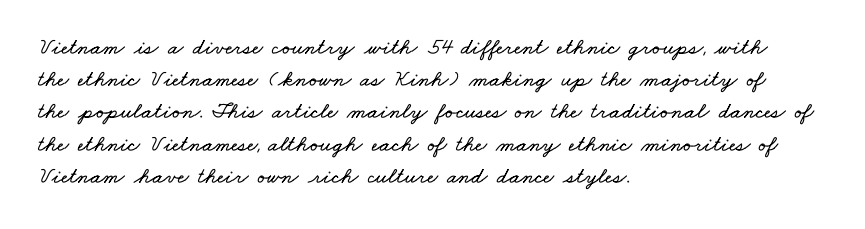
In terms of letterspacing, this is plain default setting. Unmarked baselines from the first word to the last. Every row of glyphs begins at an identical x-position on the left. A normal amount of white space separates one row of letters from the next.
